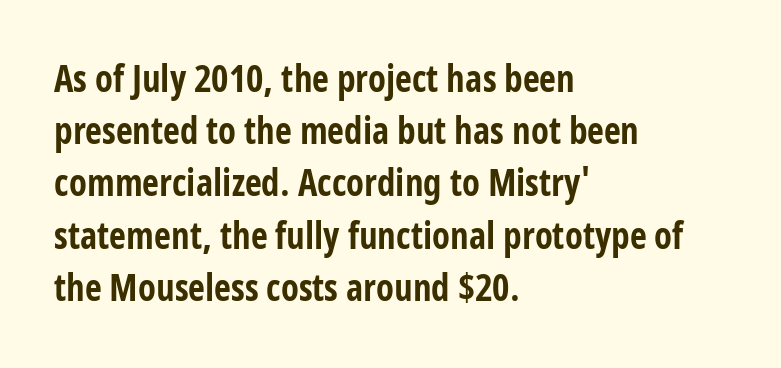
{"serif": "no", "italic": "no", "bold": "yes", "weight": "bold", "width": "condensed", "stroke_contrast": "low", "x_height": "medium", "monospaced": "no", "underline": "no", "align": "left", "line_spacing": "normal", "line_spacing_ratio": 1.41, "letter_spacing": "normal", "letter_spacing_em": 0.0, "glyph_px": 37}
